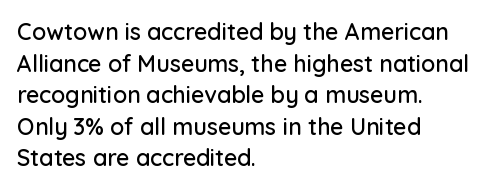
The letterforms sit shoulder to shoulder at normal distance. The paragraph has a hard left edge and a soft right edge. A clean baseline with only descenders dipping below it. No italicization has been applied; the sample stays upright.
